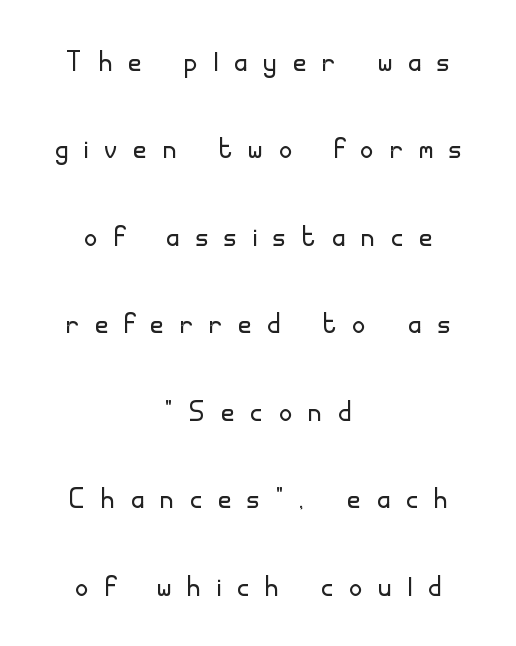
Q: Is the text bold? A: No.
Q: Is the text italic (slanted)? A: No, it is upright.
Q: Is the typeface a serif or a sans-serif typeface? A: Sans-serif.
Q: Is the text underlined? A: No.
Q: How is the paragraph aligned? A: Centered.
Q: Is the spacing between letters normal or unusually wide? A: Unusually wide.
Q: Is the spacing between lines tight, normal or loose? A: Loose.
Q: Width (condensed, normal, or wide)? A: Normal.
Q: Stroke contrast? A: Low.
Q: x-height? A: Small.
Q: Monospaced? A: No.
